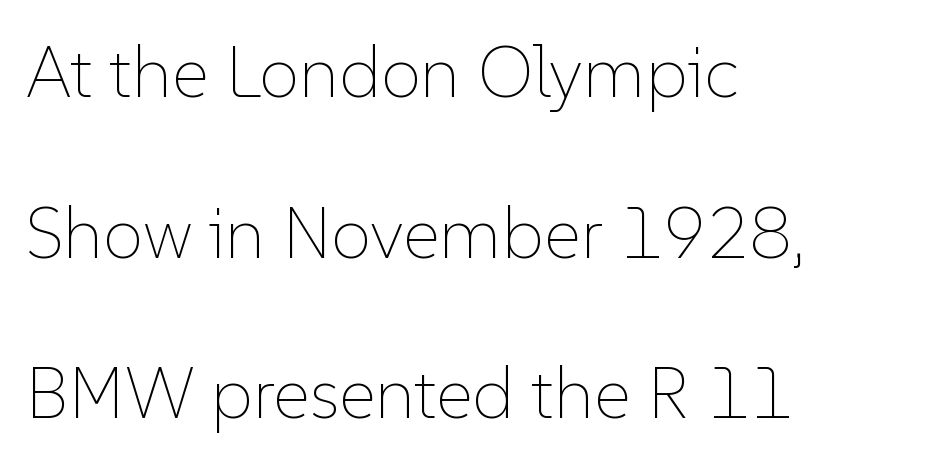
{"italic": "no", "bold": "no", "weight": "thin", "width": "normal", "stroke_contrast": "low", "x_height": "medium", "monospaced": "no", "underline": "no", "align": "left", "line_spacing": "loose", "line_spacing_ratio": 2.23, "letter_spacing": "normal", "letter_spacing_em": 0.0, "glyph_px": 72}
